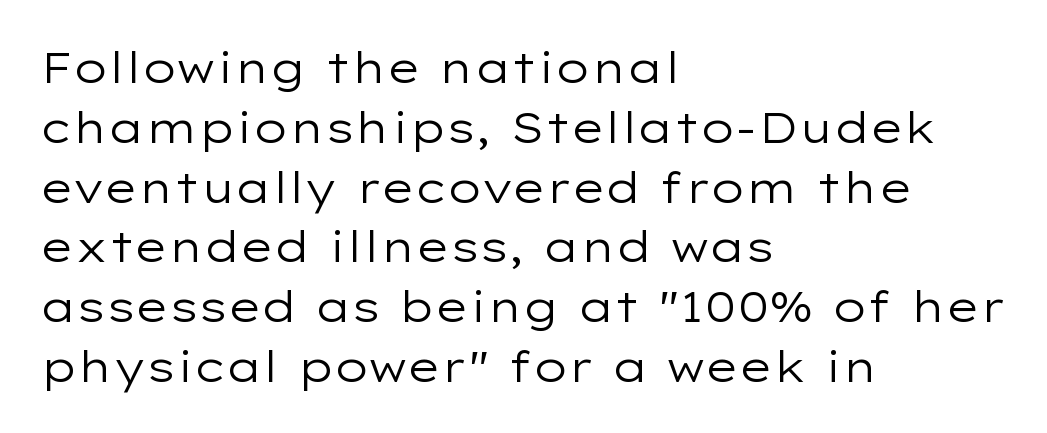
The image shows 43 px regular-weight, wide sans-serif type, upright; set left-aligned, normal line spacing (1.39x), normal letter spacing, not underlined; low stroke contrast and a medium x-height.
